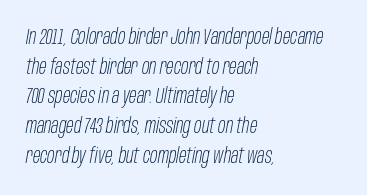
The image shows 22 px text type, italic (leaning right); set left-aligned, normal line spacing (1.35x), normal letter spacing, not underlined.
